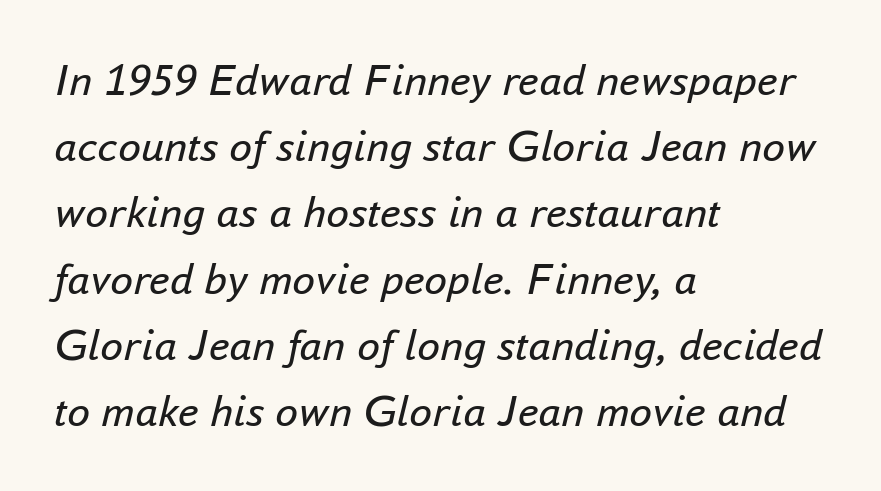
Letters have the restrained weight of plain body copy at most. Notice how the stems are inclined rather than vertical — that's the hallmark of italics. The glyphs are unaccompanied by any horizontal stroke below them. The line texture is even and compact thanks to regular tracking.
